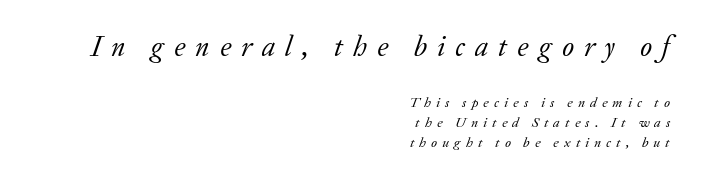
The image shows 28 px regular-weight serif type, italic (leaning right); set right-aligned, normal line spacing (1.42x), unusually wide letter spacing (+0.36 em), not underlined; the first (top) block is 2.0x larger; low stroke contrast and a medium x-height.
